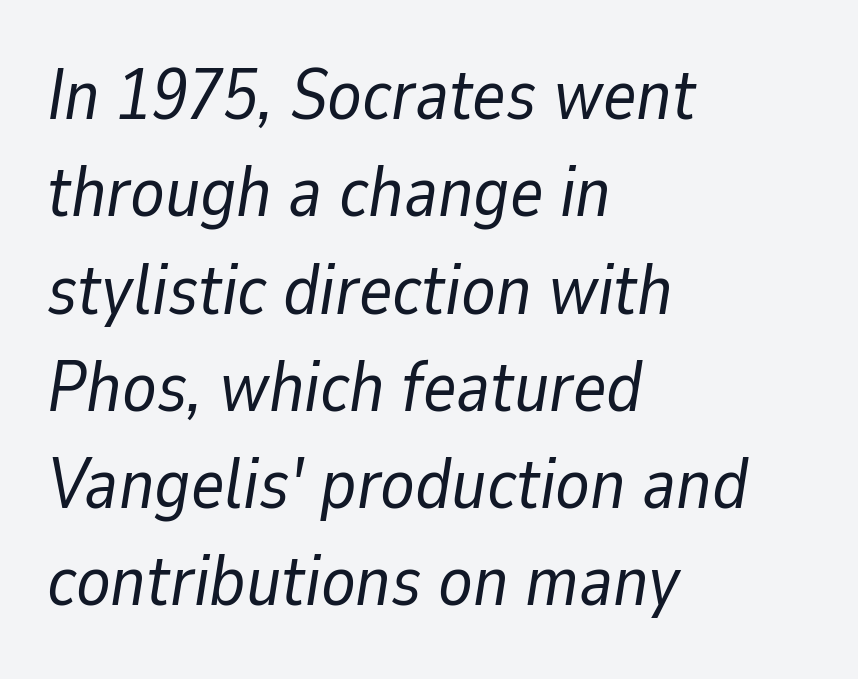
Note the varied advance widths — an 'i' is clearly narrower than an 'm'. Clear beneath every line of the passage. Leading matches the norm, producing a regular column. It's the slanting kind of type. Heft: none added — not bold.
